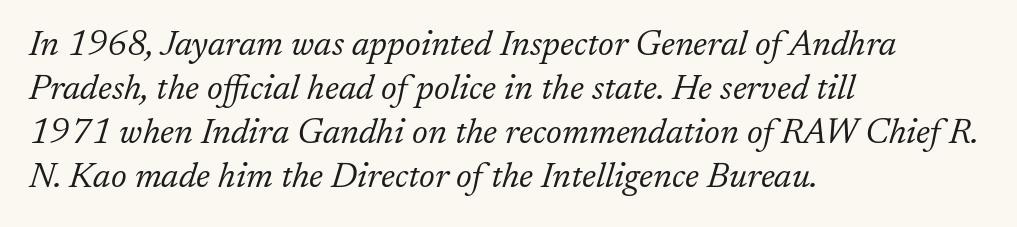
{"serif": "yes", "italic": "yes", "lean": "right", "slant_degrees": 17, "bold": "no", "weight": "light", "width": "normal", "stroke_contrast": "low", "x_height": "medium", "monospaced": "no", "underline": "no", "align": "left", "line_spacing": "normal", "line_spacing_ratio": 1.26, "letter_spacing": "normal", "letter_spacing_em": 0.0, "glyph_px": 35}
